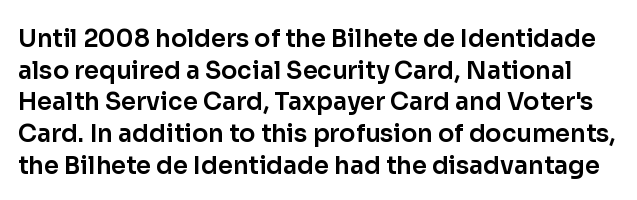
Has an underline been added? It has not. Nobody touched the tracking dial on this one. Posture: upright roman. The designer left line spacing at the default.
